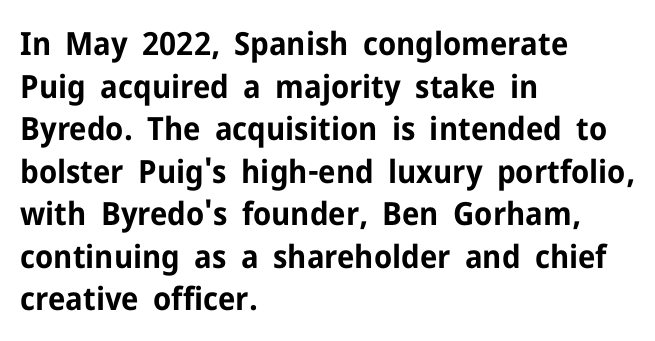
{"serif": "no", "italic": "no", "bold": "yes", "weight": "bold", "width": "normal", "stroke_contrast": "low", "x_height": "medium", "monospaced": "no", "underline": "no", "align": "left", "line_spacing": "normal", "line_spacing_ratio": 1.33, "letter_spacing": "normal", "letter_spacing_em": 0.0, "glyph_px": 32}
